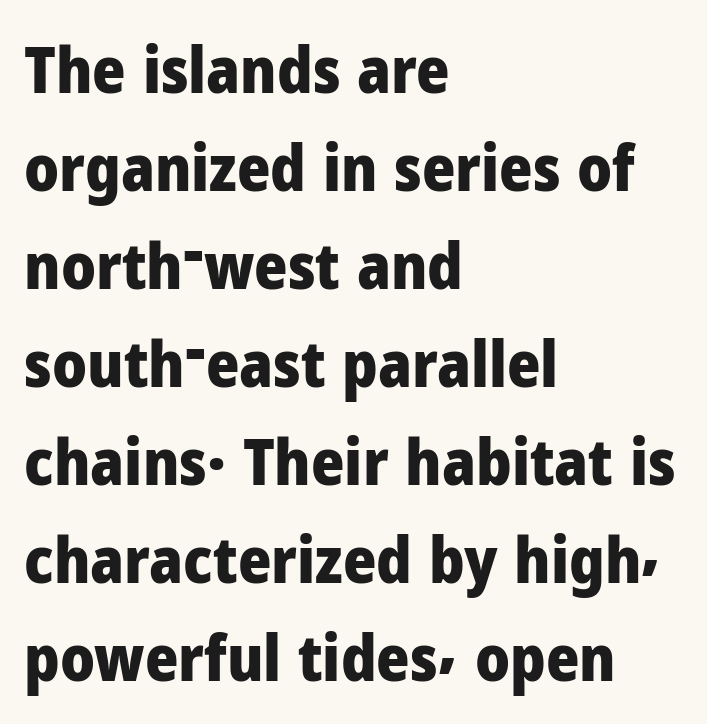
{"serif": "no", "italic": "no", "bold": "yes", "weight": "heavy", "width": "normal", "stroke_contrast": "low", "x_height": "medium", "monospaced": "no", "underline": "no", "align": "left", "line_spacing": "normal", "line_spacing_ratio": 1.53, "letter_spacing": "normal", "letter_spacing_em": 0.0, "glyph_px": 64}
